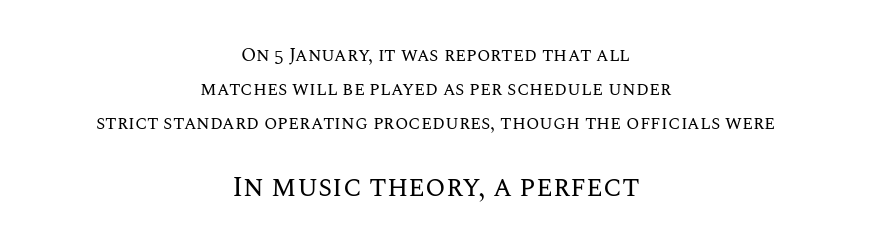
{"italic": "no", "bold": "no", "weight": "regular", "width": "normal", "stroke_contrast": "medium", "x_height": "large", "monospaced": "no", "underline": "no", "align": "center", "line_spacing_ratio": 1.78, "letter_spacing": "normal", "letter_spacing_em": 0.0, "larger_block": "second", "size_ratio": 1.53, "glyph_px": 29}
